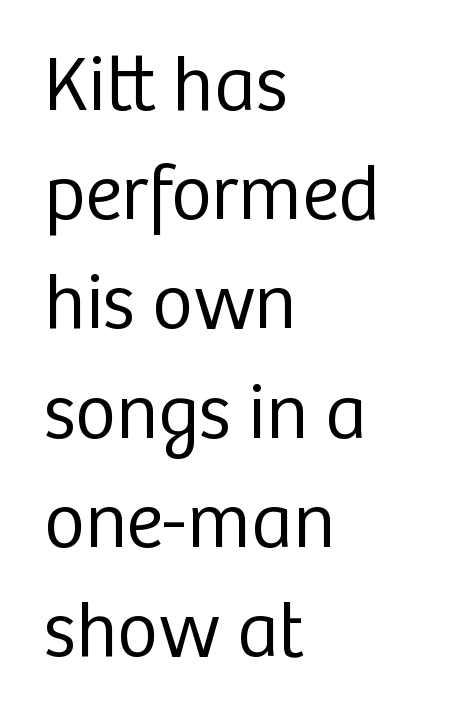
{"serif": "no", "italic": "no", "bold": "no", "weight": "regular", "width": "normal", "stroke_contrast": "low", "x_height": "medium", "monospaced": "no", "underline": "no", "align": "left", "line_spacing": "normal", "line_spacing_ratio": 1.4, "letter_spacing": "normal", "letter_spacing_em": 0.0, "glyph_px": 78}
